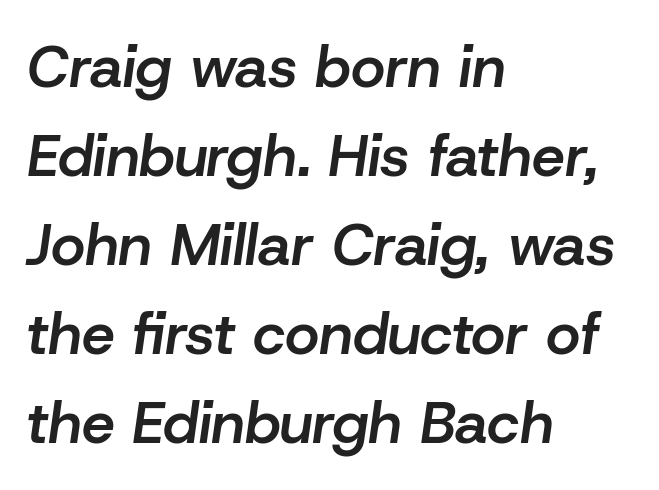
{"italic": "yes", "lean": "right", "slant_degrees": 8, "bold": "semi", "weight": "semibold", "width": "normal", "stroke_contrast": "low", "x_height": "medium", "monospaced": "no", "underline": "no", "align": "left", "line_spacing": "normal", "line_spacing_ratio": 1.51, "letter_spacing": "normal", "letter_spacing_em": 0.0, "glyph_px": 59}
